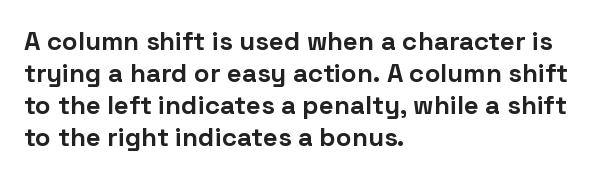
The image shows 26 px bold type, upright; set left-aligned, line spacing 1.23x, normal letter spacing, not underlined.
